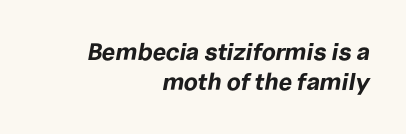
{"italic": "yes", "lean": "right", "slant_degrees": 10, "bold": "yes", "underline": "no", "align": "right", "line_spacing": "normal", "line_spacing_ratio": 1.27, "letter_spacing": "normal", "letter_spacing_em": 0.0, "glyph_px": 24}
